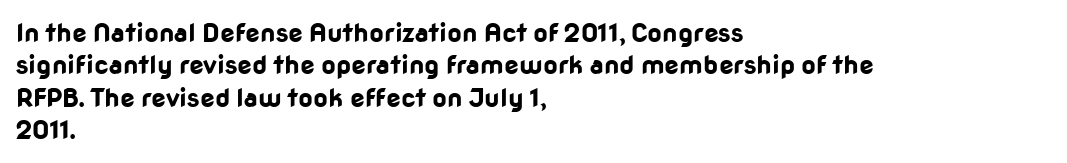
Q: Is the text bold? A: Yes.
Q: Is the text italic (slanted)? A: No, it is upright.
Q: Is the text underlined? A: No.
Q: How is the paragraph aligned? A: Left-aligned.
Q: Is the spacing between letters normal or unusually wide? A: Normal.
Q: Is the spacing between lines tight, normal or loose? A: Normal.
